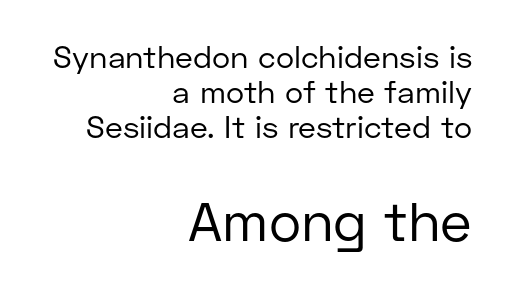
This layout puts the modest block above and the oversized block below. Italic: no, the glyphs are upright roman. Ink coverage per letter is moderate at most. Each letter's strokes conclude bluntly, with no projecting serifs.
